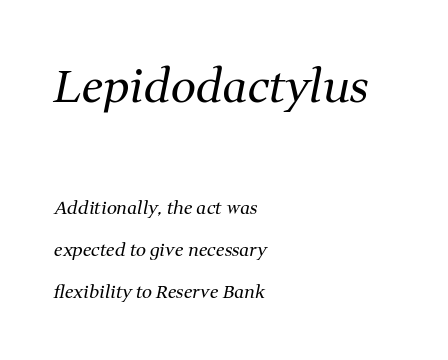
The image shows 45 px regular-weight serif type, italic (leaning right); set left-aligned, loose line spacing (2.32x), normal letter spacing, not underlined; the first (top) block is 2.5x larger; medium stroke contrast and a medium x-height.
